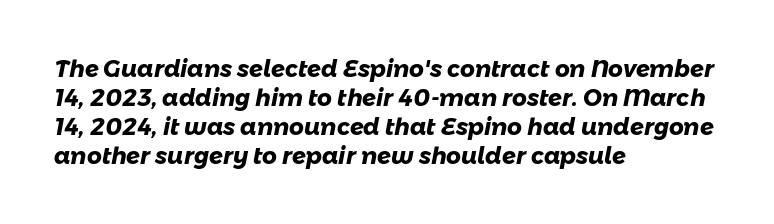
Q: Is the text bold? A: Yes.
Q: Is the text underlined? A: No.
Q: How is the paragraph aligned? A: Left-aligned.
Q: Is the spacing between letters normal or unusually wide? A: Normal.
Q: Is the spacing between lines tight, normal or loose? A: Normal.
